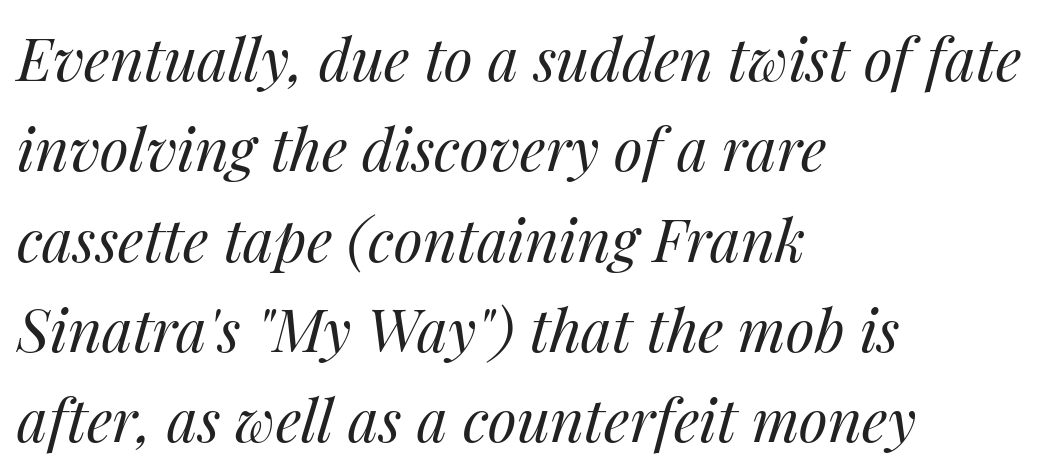
Q: Is the text bold? A: No.
Q: Is the text italic (slanted)? A: Yes, it leans right by about 14 degrees.
Q: Is the text underlined? A: No.
Q: How is the paragraph aligned? A: Left-aligned.
Q: Is the spacing between letters normal or unusually wide? A: Normal.
Q: Is the spacing between lines tight, normal or loose? A: Normal.
Q: Width (condensed, normal, or wide)? A: Normal.
Q: Stroke contrast? A: Medium.
Q: x-height? A: Medium.
Q: Monospaced? A: No.
